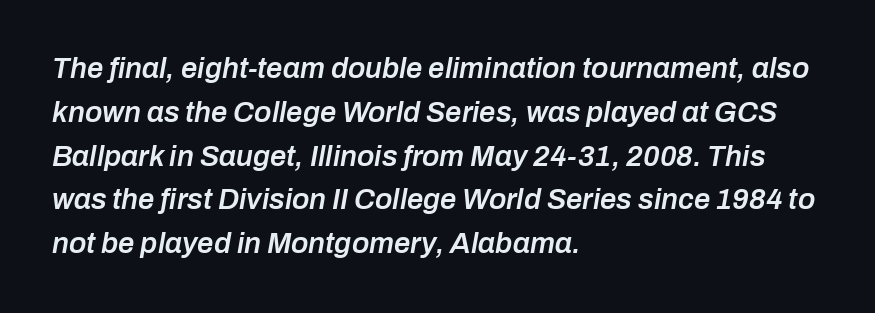
The image shows 29 px semibold type, italic (leaning right); set left-aligned, normal line spacing (1.51x), normal letter spacing, not underlined; low stroke contrast and a medium x-height.
